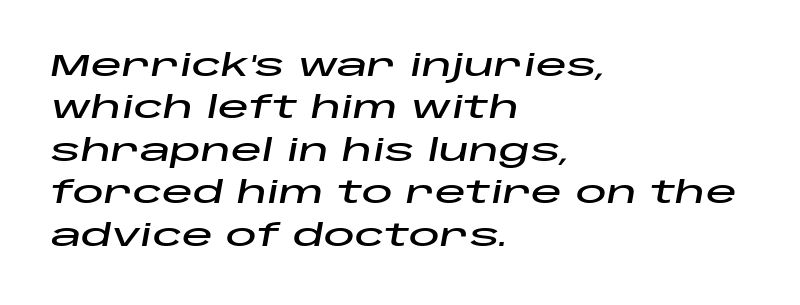
The image shows 31 px wide type, italic (leaning right); set left-aligned, normal line spacing (1.37x), normal letter spacing, not underlined; low stroke contrast and a large x-height.
